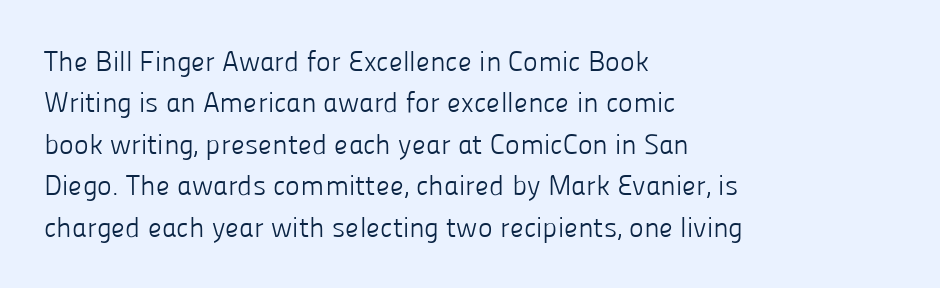
A light-to-regular cut is what we see here. To sum up the face: it is a sans, with no serifs. Looks like regular typesetting: each glyph gets only the width it needs. Unlike italic type, these characters show no tilt at all.
